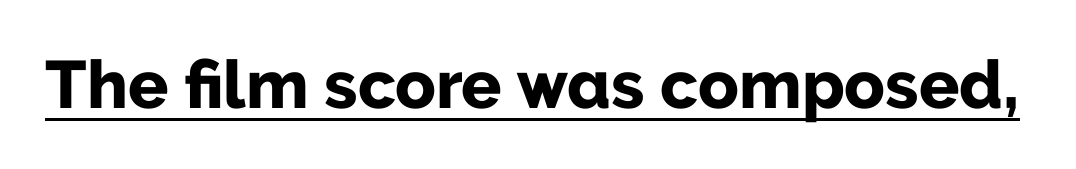
{"serif": "no", "italic": "no", "bold": "yes", "weight": "bold", "width": "normal", "stroke_contrast": "low", "x_height": "medium", "monospaced": "no", "underline": "yes", "letter_spacing": "normal", "letter_spacing_em": 0.0, "glyph_px": 67}
